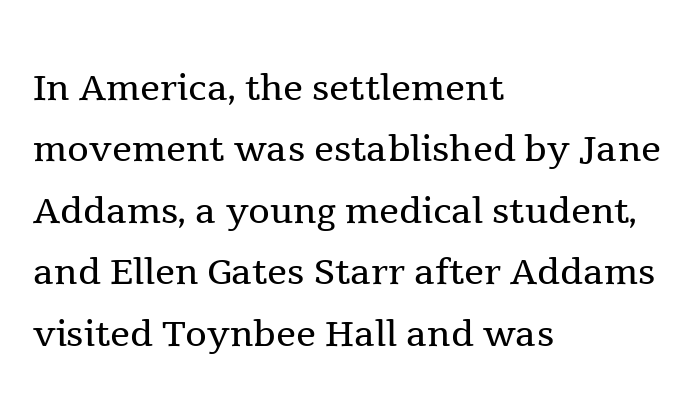
Q: Is the text bold? A: No.
Q: Is the text italic (slanted)? A: No, it is upright.
Q: Is the typeface a serif or a sans-serif typeface? A: Serif.
Q: Is the text underlined? A: No.
Q: How is the paragraph aligned? A: Left-aligned.
Q: Is the spacing between letters normal or unusually wide? A: Normal.
Q: Width (condensed, normal, or wide)? A: Normal.
Q: x-height? A: Medium.
Q: Monospaced? A: No.
